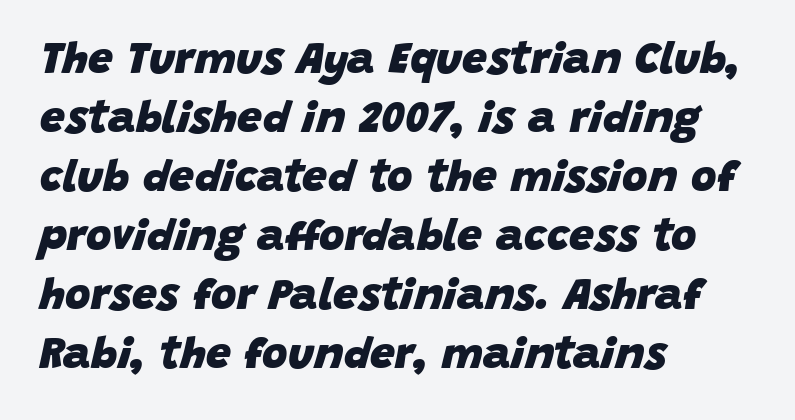
The image shows 44 px heavy type, italic (leaning right); set left-aligned, normal line spacing (1.34x), normal letter spacing, not underlined; low stroke contrast and a large x-height.
